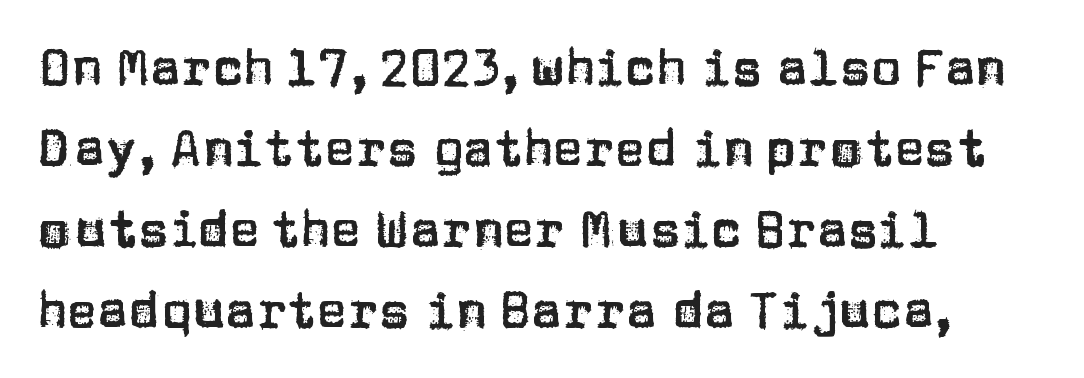
A student would call this left alignment; a typographer would say flush left, rag right. A typesetter would call this leading conventional body-copy spacing. Nope, no serifs anywhere on these letters. Nobody touched the tracking dial on this one.
